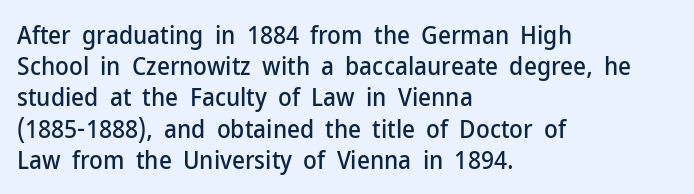
The image shows 25 px text type, upright; set left-aligned, normal line spacing (1.25x), normal letter spacing, not underlined.
